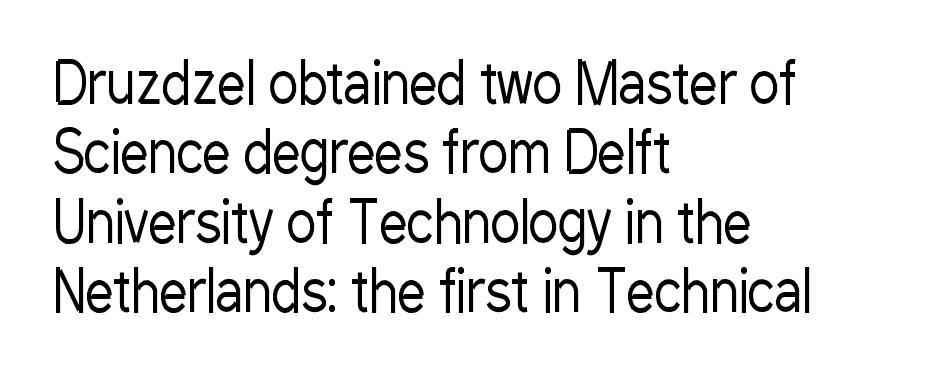
{"serif": "no", "italic": "no", "bold": "no", "weight": "regular", "width": "condensed", "stroke_contrast": "low", "x_height": "medium", "monospaced": "no", "underline": "no", "align": "left", "line_spacing_ratio": 1.24, "letter_spacing": "normal", "letter_spacing_em": 0.0, "glyph_px": 56}
